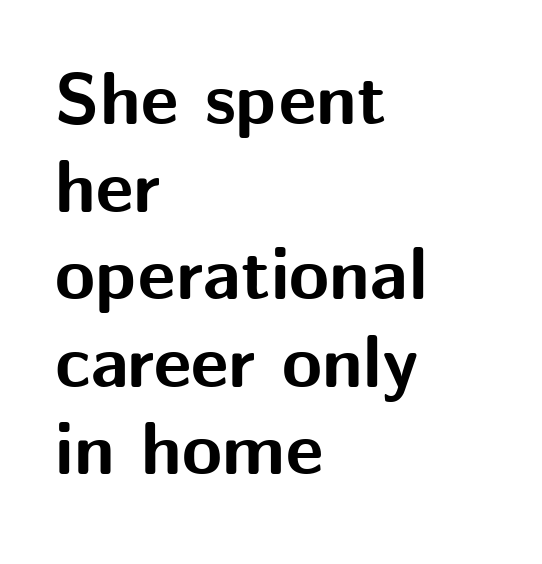
Q: Is the text bold? A: Yes.
Q: Is the text italic (slanted)? A: No, it is upright.
Q: Is the typeface a serif or a sans-serif typeface? A: Sans-serif.
Q: Is the text underlined? A: No.
Q: How is the paragraph aligned? A: Left-aligned.
Q: Is the spacing between letters normal or unusually wide? A: Normal.
Q: Width (condensed, normal, or wide)? A: Normal.
Q: Stroke contrast? A: Medium.
Q: x-height? A: Medium.
Q: Monospaced? A: No.
